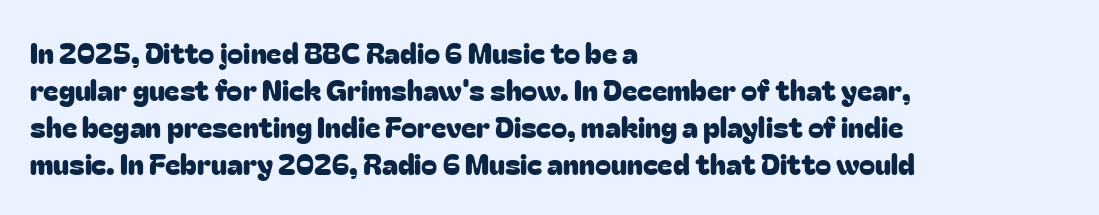
Q: Is the text italic (slanted)? A: No, it is upright.
Q: Is the typeface a serif or a sans-serif typeface? A: Sans-serif.
Q: Is the text underlined? A: No.
Q: How is the paragraph aligned? A: Left-aligned.
Q: Is the spacing between letters normal or unusually wide? A: Normal.
Q: Is the spacing between lines tight, normal or loose? A: Normal.
Q: Width (condensed, normal, or wide)? A: Normal.
Q: Stroke contrast? A: Low.
Q: x-height? A: Medium.
Q: Monospaced? A: No.
